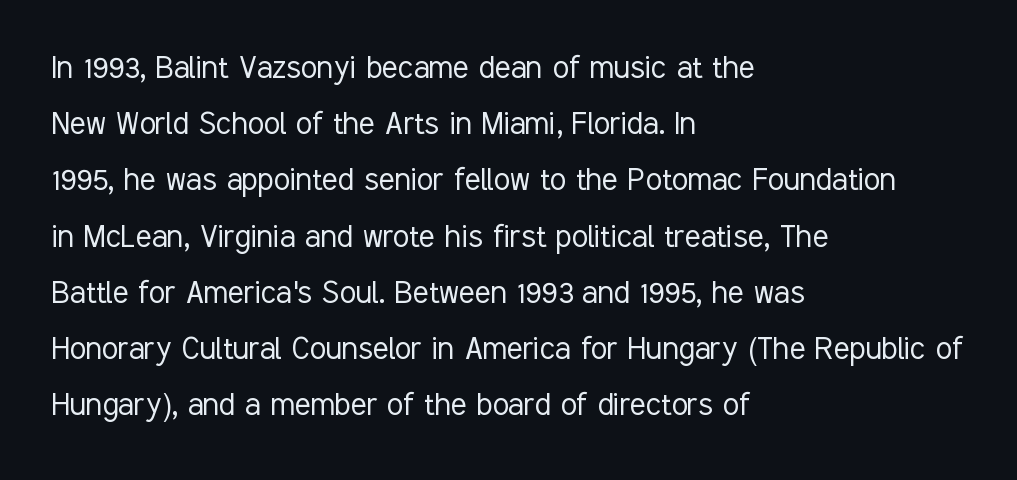
The image shows 37 px light, condensed sans-serif type, upright; set left-aligned, normal line spacing (1.52x), normal letter spacing, not underlined; low stroke contrast and a medium x-height.
